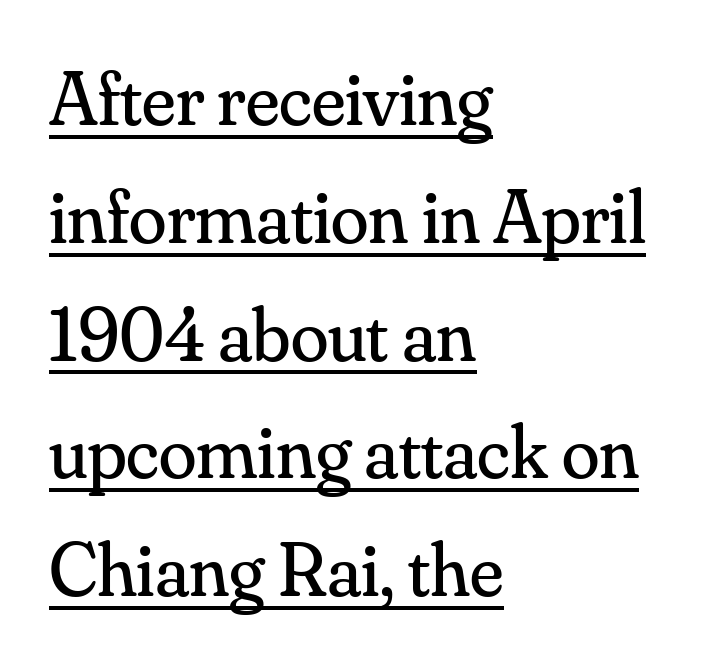
Q: Is the text bold? A: No.
Q: Is the text italic (slanted)? A: No, it is upright.
Q: Is the typeface a serif or a sans-serif typeface? A: Serif.
Q: Is the text underlined? A: Yes.
Q: How is the paragraph aligned? A: Left-aligned.
Q: Is the spacing between letters normal or unusually wide? A: Normal.
Q: Is the spacing between lines tight, normal or loose? A: Normal.
Q: Width (condensed, normal, or wide)? A: Normal.
Q: Stroke contrast? A: Medium.
Q: x-height? A: Small.
Q: Monospaced? A: No.
